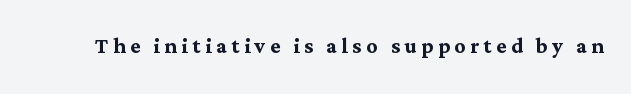
Q: Is the text bold? A: Yes.
Q: Is the text italic (slanted)? A: No, it is upright.
Q: Is the text underlined? A: No.
